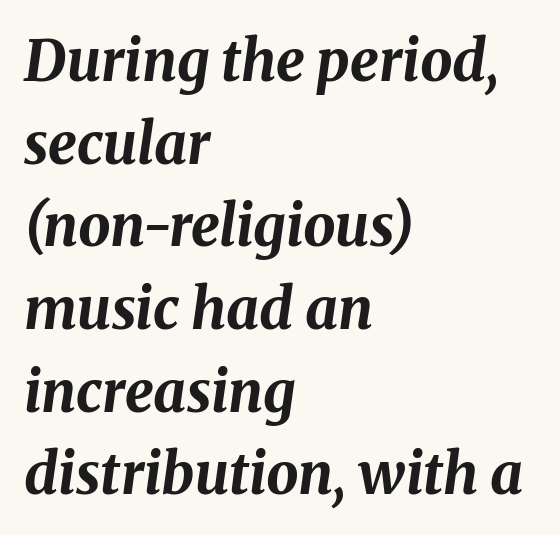
The passage shown is not underscored anywhere. Posture: slanted. Look at the tracking — it's just the regular setting, nothing added. Heavy, bold letterforms.
